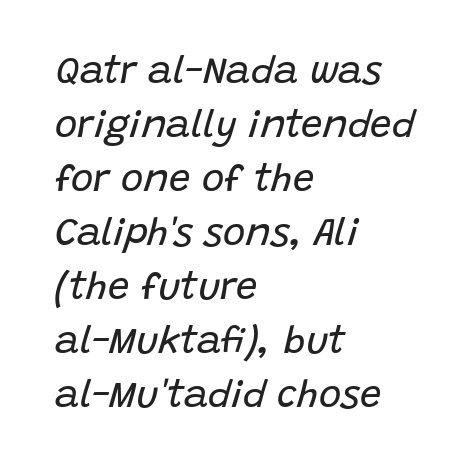
Q: Is the text bold? A: No.
Q: Is the text italic (slanted)? A: Yes, it leans right by about 15 degrees.
Q: Is the text underlined? A: No.
Q: How is the paragraph aligned? A: Left-aligned.
Q: Is the spacing between letters normal or unusually wide? A: Normal.
Q: Is the spacing between lines tight, normal or loose? A: Normal.
Q: Width (condensed, normal, or wide)? A: Normal.
Q: Stroke contrast? A: Low.
Q: x-height? A: Large.
Q: Monospaced? A: No.
